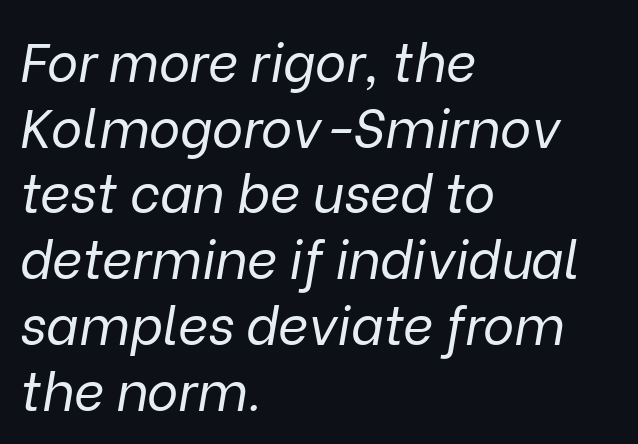
Q: Is the text bold? A: No.
Q: Is the text italic (slanted)? A: Yes, it leans right by about 9 degrees.
Q: Is the text underlined? A: No.
Q: How is the paragraph aligned? A: Left-aligned.
Q: Is the spacing between letters normal or unusually wide? A: Normal.
Q: Width (condensed, normal, or wide)? A: Normal.
Q: Stroke contrast? A: Low.
Q: x-height? A: Medium.
Q: Monospaced? A: No.
